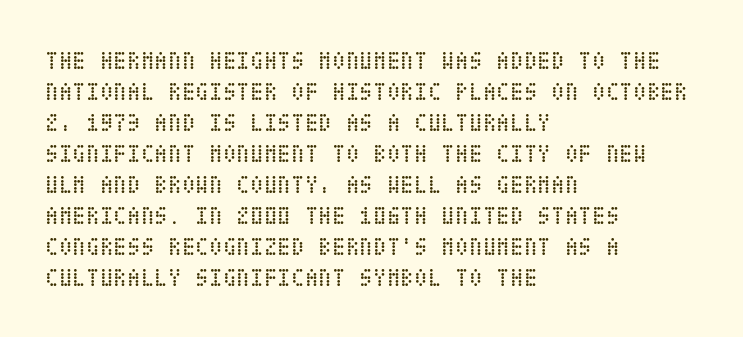
{"italic": "no", "bold": "no", "underline": "no", "align": "left", "line_spacing_ratio": 1.24, "letter_spacing": "normal", "letter_spacing_em": 0.0, "glyph_px": 25}
